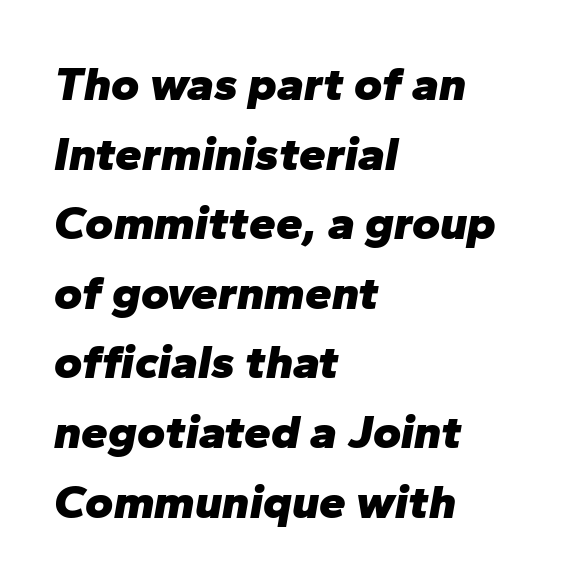
Q: Is the text bold? A: Yes.
Q: Is the text italic (slanted)? A: Yes, it leans right by about 10 degrees.
Q: Is the text underlined? A: No.
Q: How is the paragraph aligned? A: Left-aligned.
Q: Is the spacing between letters normal or unusually wide? A: Normal.
Q: Is the spacing between lines tight, normal or loose? A: Normal.
Q: Width (condensed, normal, or wide)? A: Normal.
Q: Stroke contrast? A: Low.
Q: x-height? A: Medium.
Q: Monospaced? A: No.
